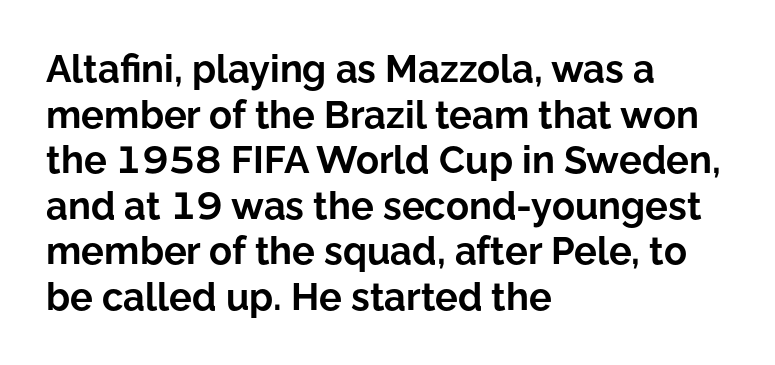
In terms of posture, this sample is upright. Nobody drew a line under any word here. Short note: letters normally spaced. These lines are rendered in a variable-pitch font. The font is running at its bold setting.
